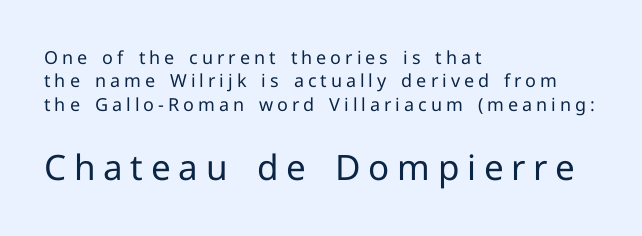
The image shows 35 px regular-weight sans-serif type, upright; set left-aligned, normal line spacing (1.3x), unusually wide letter spacing (+0.22 em), not underlined; the second (bottom) block is 1.94x larger; low stroke contrast and a medium x-height.
